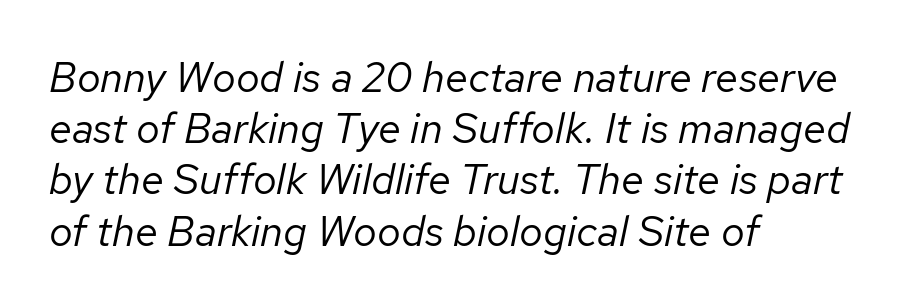
The image shows 42 px regular-weight type, italic (leaning right); set left-aligned, line spacing 1.22x, normal letter spacing, not underlined; low stroke contrast and a medium x-height.
